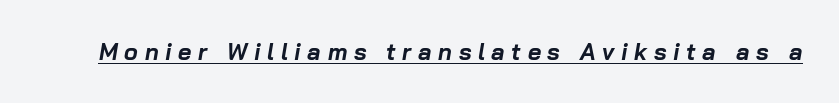
The image shows 23 px bold type, italic (leaning right); set unusually wide letter spacing (+0.29 em), underlined.
